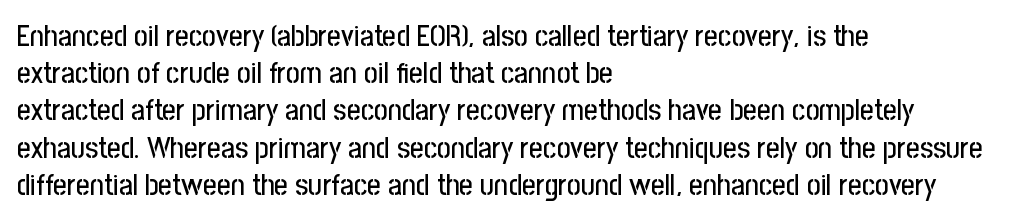
The image shows 30 px condensed sans-serif type, upright; set left-aligned, line spacing 1.24x, normal letter spacing, not underlined; low stroke contrast and a medium x-height.
